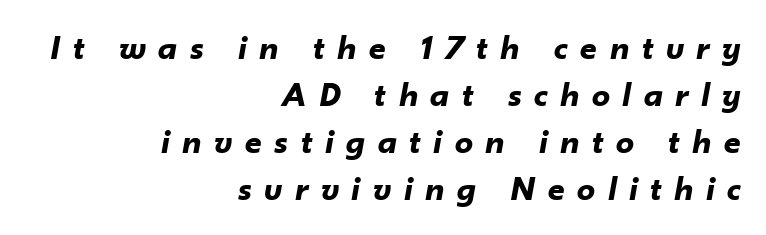
The image shows 36 px bold type, italic (leaning right); set right-aligned, normal line spacing (1.31x), unusually wide letter spacing (+0.35 em), not underlined; low stroke contrast and a small x-height.
